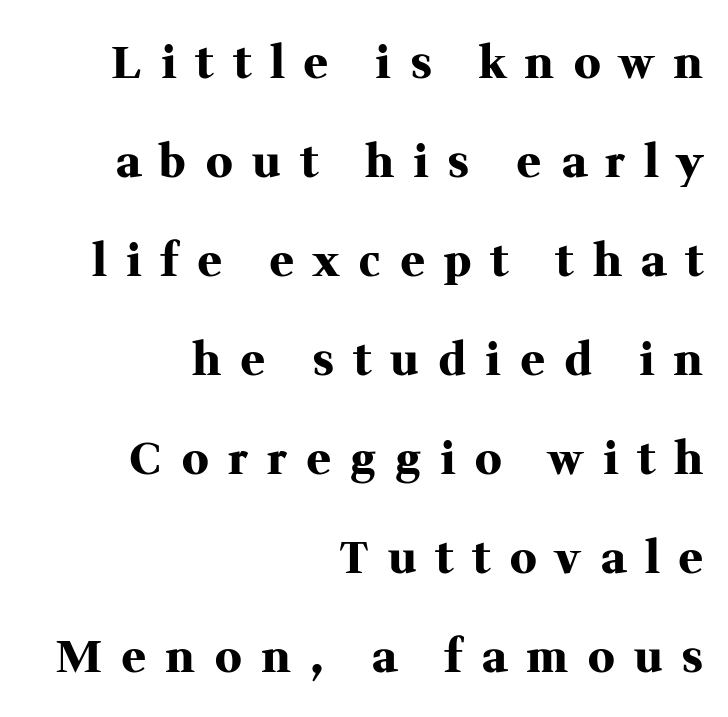
Beneath every word, the page is bare. Tracking here is generous; glyphs stand well apart from one another. Vertical strokes here are truly vertical. Think of a printed novel: that variable character pitch is what you see here. The paragraph shown leans on its right margin.
